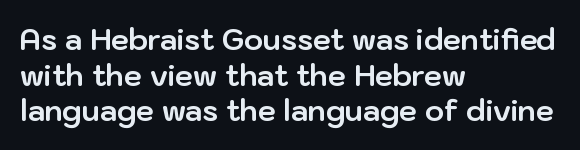
The space directly below the letters is spotless. Students, note that the glyphs here touch the page at normal intervals. On the weight axis this lands at bold, roughly 700. Character widths vary here, with narrow letters taking less room than wide ones. The typography opts for an upright posture over an oblique one. The typesetter chose a ragged-right arrangement here.
